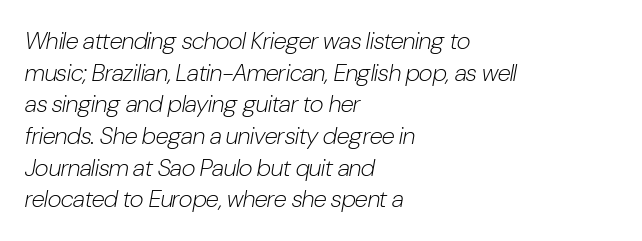
Q: Is the text bold? A: No.
Q: Is the text italic (slanted)? A: Yes, it leans right by about 10 degrees.
Q: Is the text underlined? A: No.
Q: How is the paragraph aligned? A: Left-aligned.
Q: Is the spacing between letters normal or unusually wide? A: Normal.
Q: Is the spacing between lines tight, normal or loose? A: Normal.
